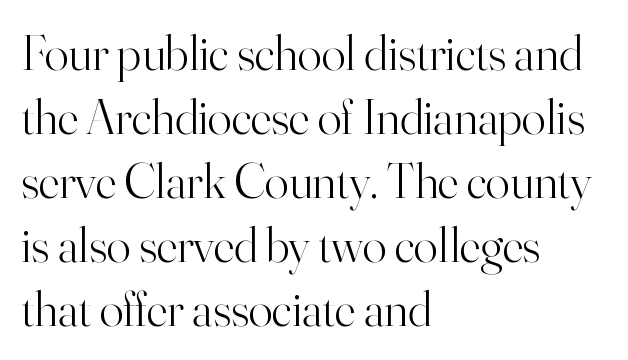
{"serif": "yes", "italic": "no", "bold": "no", "weight": "light", "width": "normal", "stroke_contrast": "high", "x_height": "small", "monospaced": "no", "underline": "no", "align": "left", "line_spacing": "normal", "line_spacing_ratio": 1.28, "letter_spacing": "normal", "letter_spacing_em": 0.0, "glyph_px": 50}
